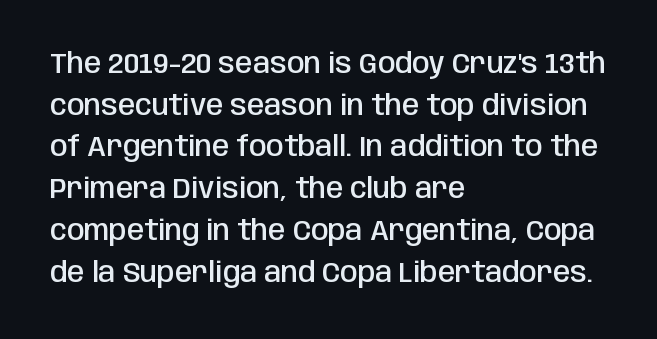
{"serif": "no", "italic": "no", "bold": "semi", "weight": "semibold", "width": "condensed", "stroke_contrast": "low", "x_height": "large", "monospaced": "no", "underline": "no", "align": "left", "line_spacing": "normal", "line_spacing_ratio": 1.49, "letter_spacing": "normal", "letter_spacing_em": 0.0, "glyph_px": 28}
